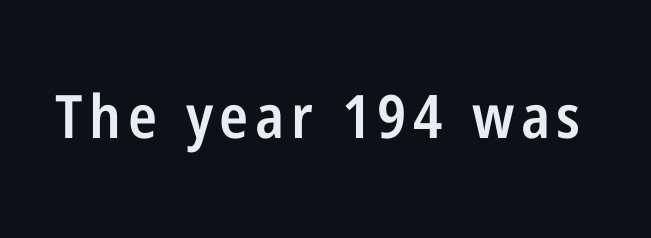
{"serif": "no", "italic": "no", "bold": "semi", "weight": "semibold", "width": "condensed", "stroke_contrast": "low", "x_height": "medium", "monospaced": "no", "underline": "no", "glyph_px": 60}
